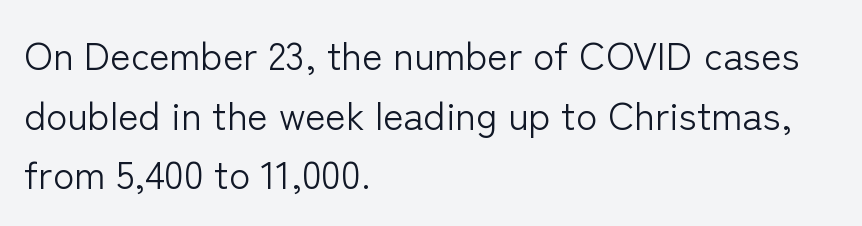
The image shows 39 px light sans-serif type, upright; set left-aligned, normal line spacing (1.53x), normal letter spacing, not underlined; low stroke contrast and a medium x-height.
